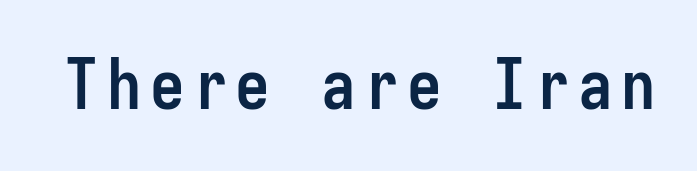
Q: Is the text bold? A: Yes.
Q: Is the text italic (slanted)? A: No, it is upright.
Q: Is the typeface a serif or a sans-serif typeface? A: Sans-serif.
Q: Is the text underlined? A: No.
Q: Width (condensed, normal, or wide)? A: Condensed.
Q: Stroke contrast? A: Low.
Q: x-height? A: Medium.
Q: Monospaced? A: Yes.
